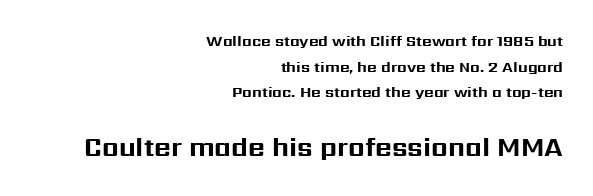
Q: Is the text bold? A: Yes.
Q: Is the text italic (slanted)? A: No, it is upright.
Q: Is the text underlined? A: No.
Q: How is the paragraph aligned? A: Right-aligned.
Q: Is the spacing between letters normal or unusually wide? A: Normal.
Q: Which block of text is set in a larger size, the first (top) or the second (bottom)? A: The second (bottom) one.
